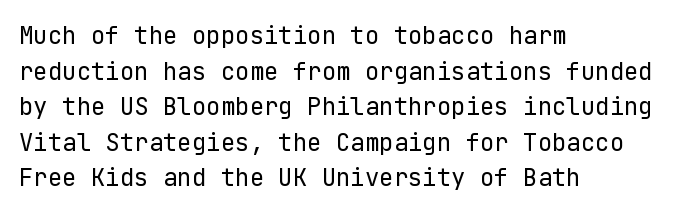
The image shows 24 px text type, upright; set left-aligned, normal line spacing (1.48x), normal letter spacing, not underlined.
